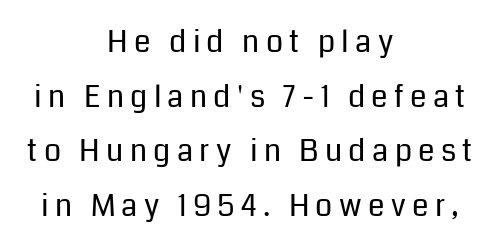
{"serif": "no", "italic": "no", "bold": "no", "weight": "regular", "width": "normal", "stroke_contrast": "low", "x_height": "medium", "monospaced": "no", "underline": "no", "align": "center", "line_spacing_ratio": 1.82, "letter_spacing": "wide", "letter_spacing_em": 0.21, "glyph_px": 30}
